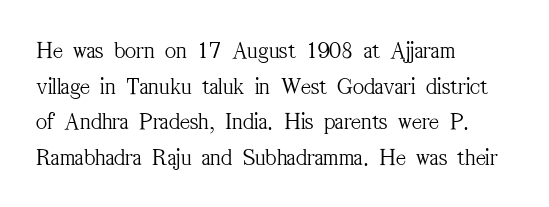
No italicization has been applied; the sample stays upright. Each line starts at the same left margin while the right side varies. Weight: regular or lighter. Compared with typical paragraphs, the rows here are spaced about the same. No extra tracking has been applied to these lines. Any mark beneath the type? The region is blank.
